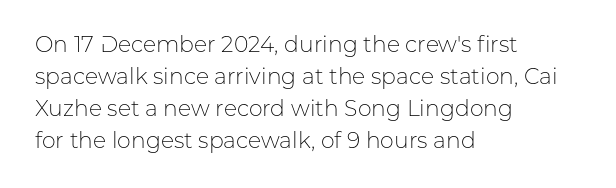
Q: Is the text bold? A: No.
Q: Is the text italic (slanted)? A: No, it is upright.
Q: Is the text underlined? A: No.
Q: How is the paragraph aligned? A: Left-aligned.
Q: Is the spacing between letters normal or unusually wide? A: Normal.
Q: Is the spacing between lines tight, normal or loose? A: Normal.
